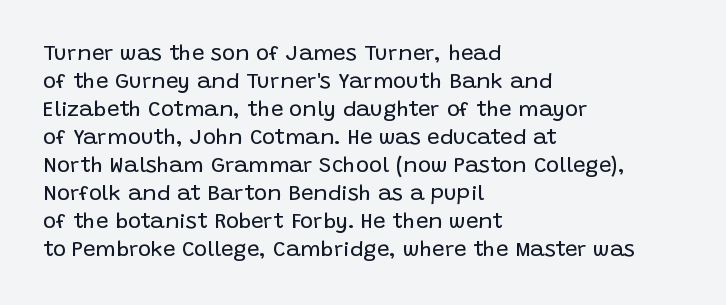
Q: Is the text bold? A: No.
Q: Is the text italic (slanted)? A: No, it is upright.
Q: Is the text underlined? A: No.
Q: How is the paragraph aligned? A: Left-aligned.
Q: Is the spacing between letters normal or unusually wide? A: Normal.
Q: Is the spacing between lines tight, normal or loose? A: Normal.
